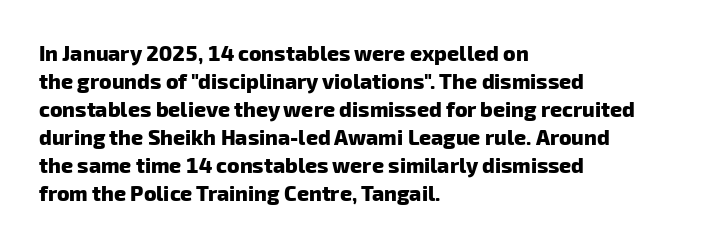
Q: Is the text bold? A: Yes.
Q: Is the text underlined? A: No.
Q: How is the paragraph aligned? A: Left-aligned.
Q: Is the spacing between letters normal or unusually wide? A: Normal.
Q: Is the spacing between lines tight, normal or loose? A: Normal.
